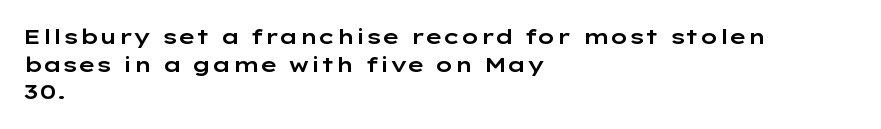
The image shows 21 px text type, upright; set left-aligned, normal line spacing (1.31x), normal letter spacing, not underlined.
